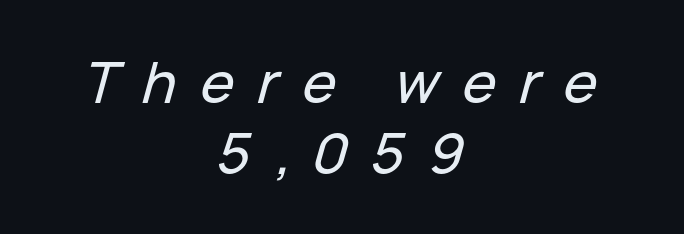
{"italic": "yes", "lean": "right", "slant_degrees": 15, "width": "normal", "stroke_contrast": "low", "x_height": "medium", "monospaced": "no", "underline": "no", "align": "center", "line_spacing_ratio": 1.24, "letter_spacing": "wide", "letter_spacing_em": 0.41, "glyph_px": 57}
